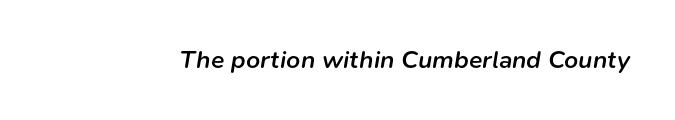
As a designer I'd log this as weight 600, semibold. The letterforms sit shoulder to shoulder at normal distance. The string is rendered with underlining switched off. The letters are slanted; this is an italic face.
